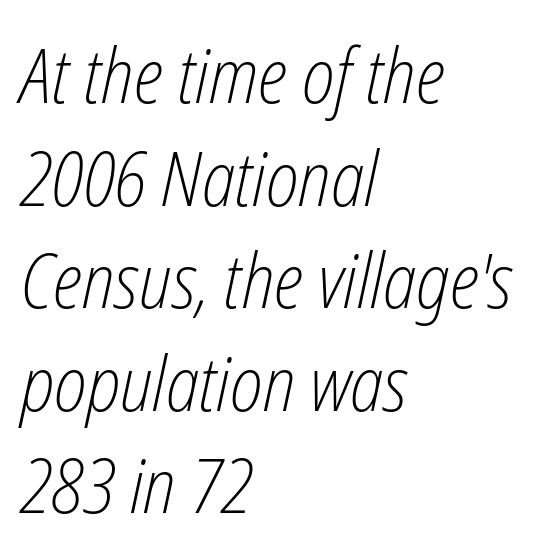
The image shows 76 px light, condensed type, italic (leaning right); set left-aligned, normal line spacing (1.35x), normal letter spacing, not underlined; low stroke contrast and a medium x-height.
